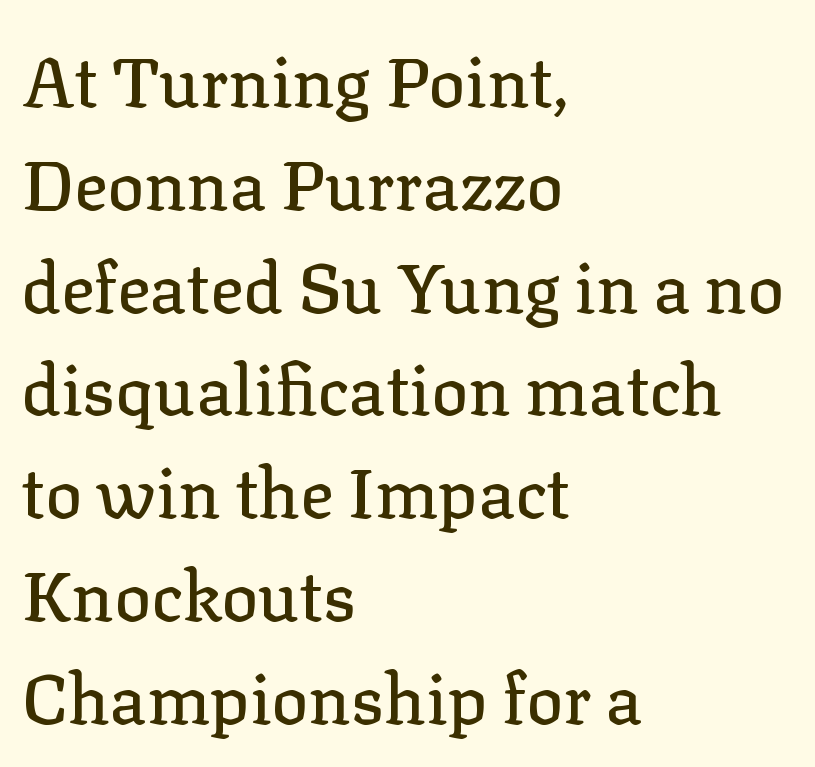
The image shows 69 px serif type, upright; set left-aligned, normal line spacing (1.49x), normal letter spacing, not underlined; low stroke contrast and a medium x-height.
